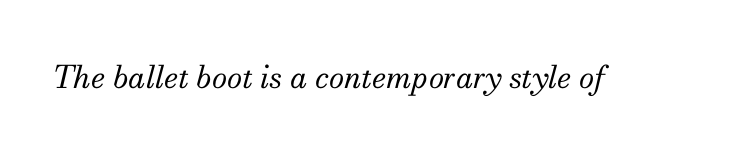
The image shows 31 px regular-weight serif type, italic (leaning right); set normal letter spacing, not underlined; medium stroke contrast and a small x-height.
